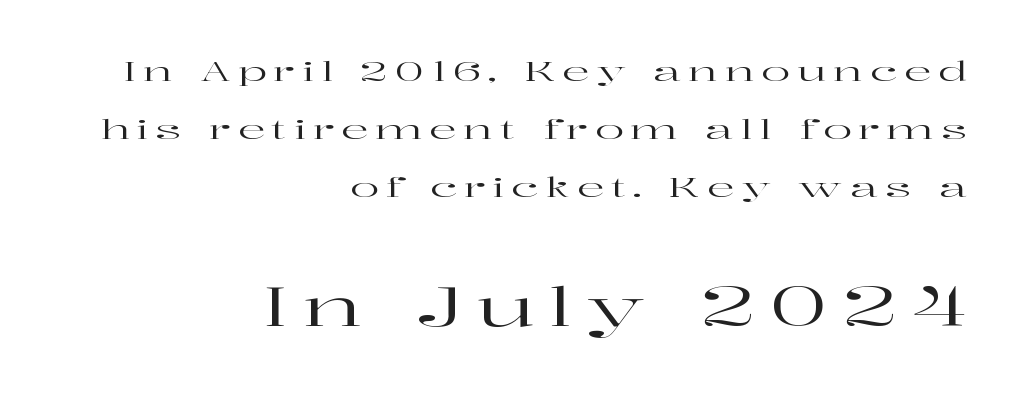
The image shows 54 px wide serif type, upright; set right-aligned, loose line spacing (2.14x), unusually wide letter spacing (+0.25 em), not underlined; the second (bottom) block is 2.0x larger; high stroke contrast and a medium x-height.
